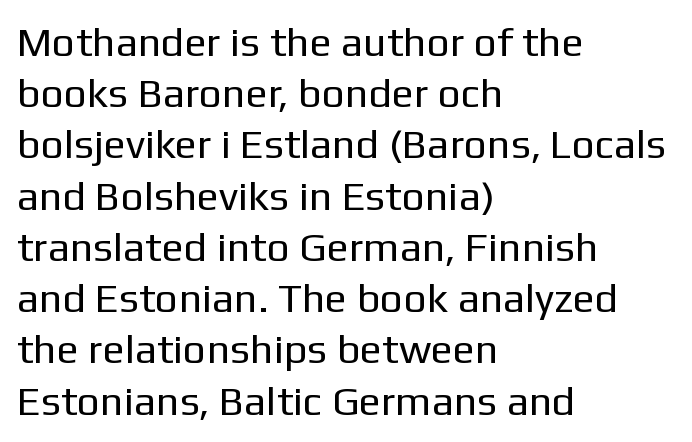
Spacing verdict: proportional, widths tailored to each character. No italicization has been applied; the sample stays upright. The zone under the glyphs is completely vacant. Compared with a typical body face, this is equally light or lighter still. The type family on display is of the sans-serif kind.
